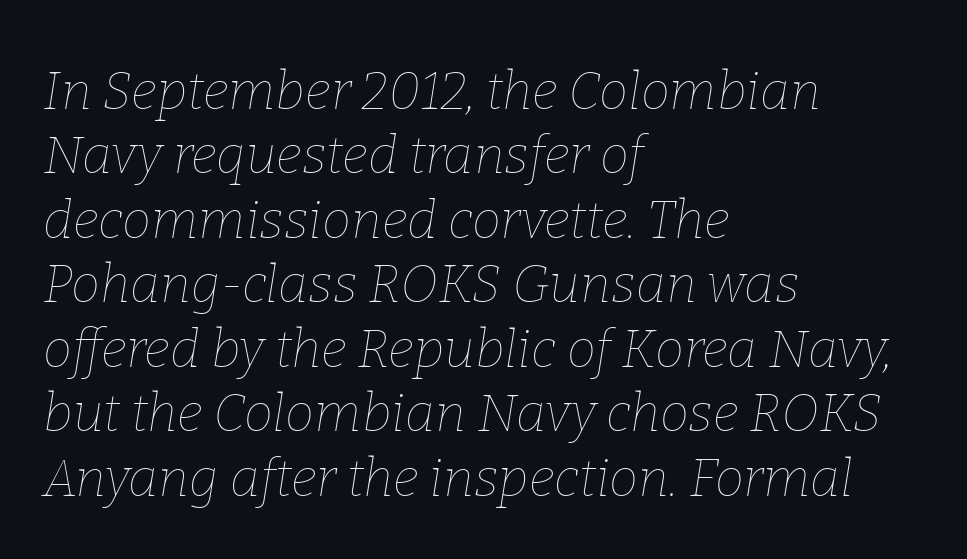
The rendering keeps characters at their native spacing. The rendering uses natural spacing where letterforms have individual widths. The specimen omits any rule beneath the text block's lines. These lines stack with their left ends in a neat column. When letters slant like this, we call the style italic. Is the stroke heavy? The answer is a plain regular-or-lighter.
